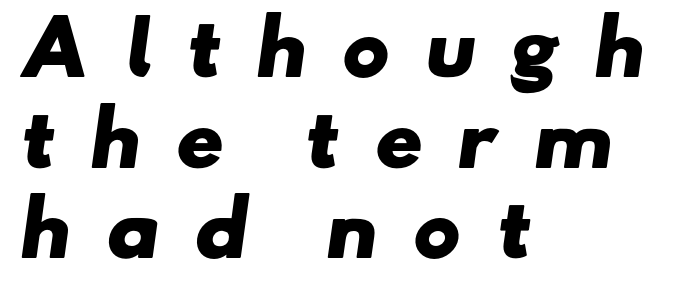
Where is the straight margin? On the left. Typographic density is high because the face is bold. Does extra space separate the letters? Yes, quite a lot of it. A typesetter would call this proportional, since set widths differ per character. Nope, no serifs anywhere on these letters.
